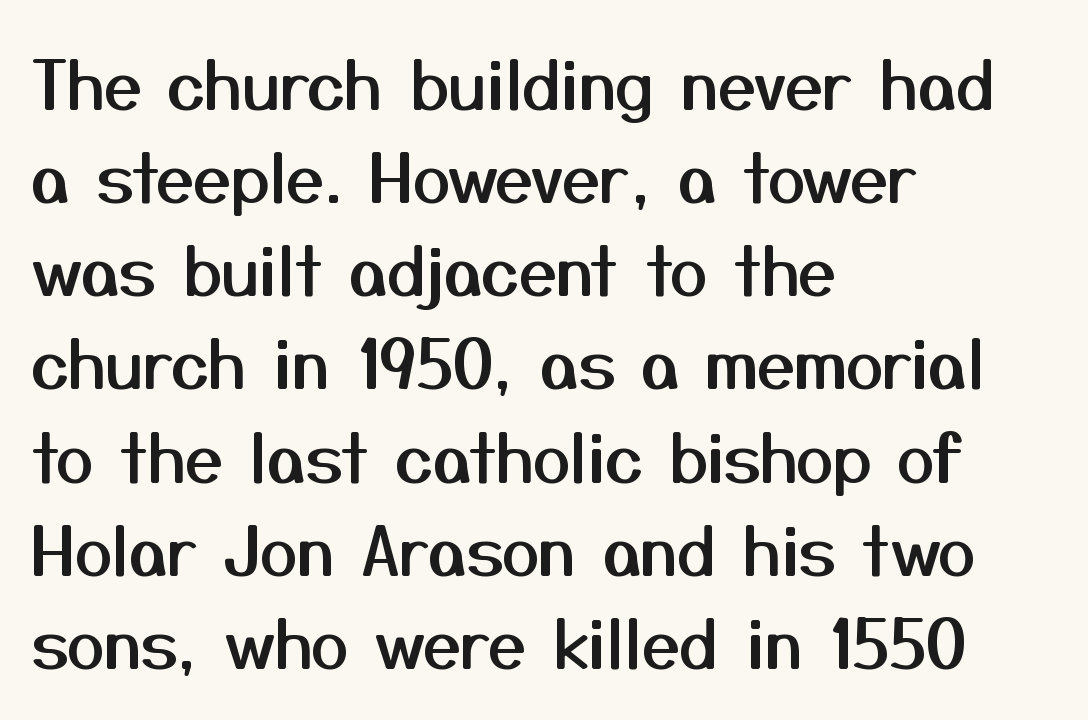
Q: Is the text italic (slanted)? A: No, it is upright.
Q: Is the typeface a serif or a sans-serif typeface? A: Sans-serif.
Q: Is the text underlined? A: No.
Q: How is the paragraph aligned? A: Left-aligned.
Q: Is the spacing between letters normal or unusually wide? A: Normal.
Q: Is the spacing between lines tight, normal or loose? A: Normal.
Q: Width (condensed, normal, or wide)? A: Normal.
Q: Stroke contrast? A: Medium.
Q: x-height? A: Medium.
Q: Monospaced? A: No.
